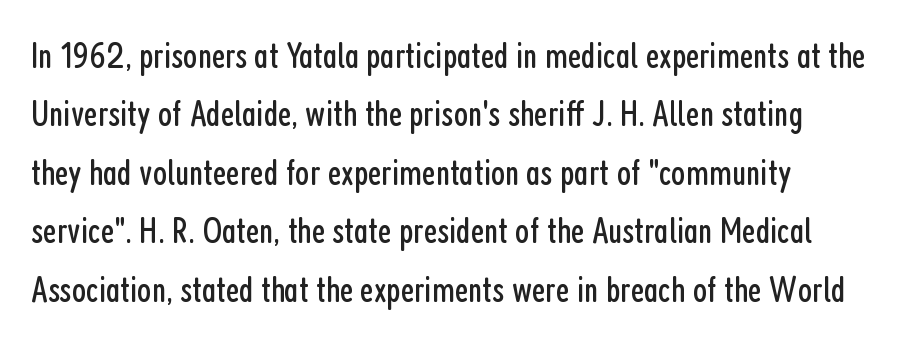
{"serif": "no", "italic": "no", "bold": "no", "weight": "regular", "width": "condensed", "stroke_contrast": "low", "x_height": "medium", "monospaced": "no", "underline": "no", "align": "left", "line_spacing": "normal", "line_spacing_ratio": 1.58, "letter_spacing": "normal", "letter_spacing_em": 0.0, "glyph_px": 37}
